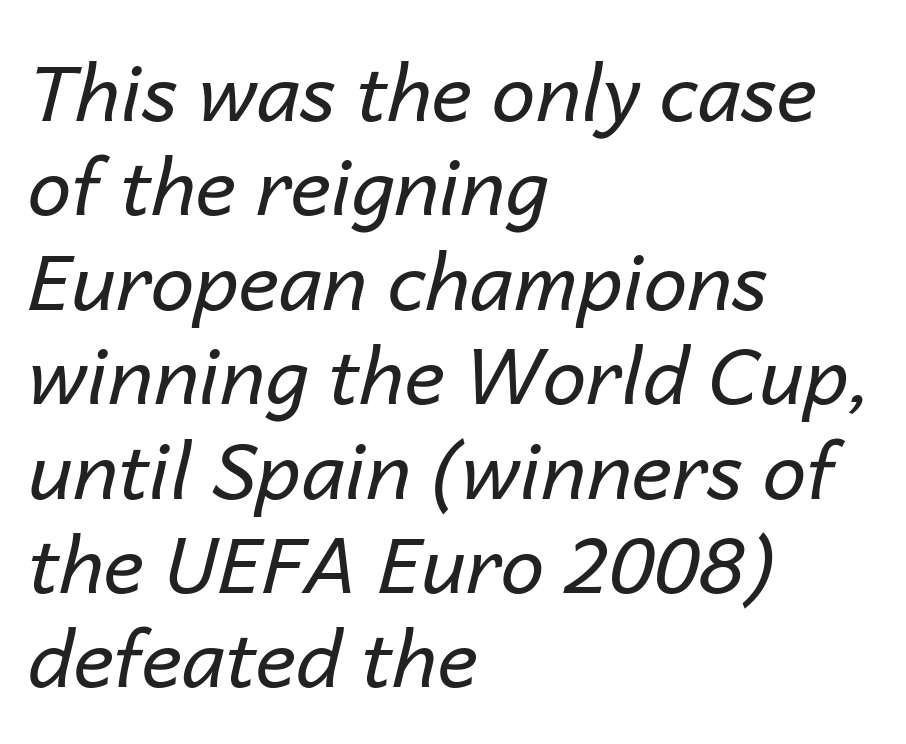
The image shows 78 px regular-weight type, italic (leaning right); set left-aligned, line spacing 1.21x, normal letter spacing, not underlined; low stroke contrast and a medium x-height.
